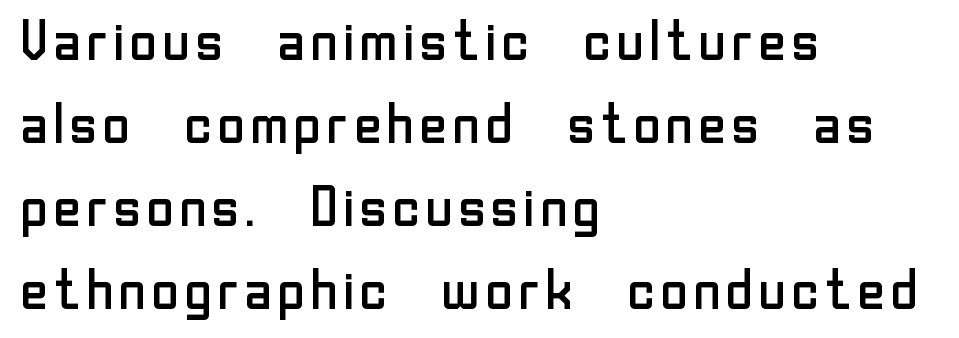
Q: Is the text bold? A: No.
Q: Is the text italic (slanted)? A: No, it is upright.
Q: Is the typeface a serif or a sans-serif typeface? A: Sans-serif.
Q: Is the text underlined? A: No.
Q: How is the paragraph aligned? A: Left-aligned.
Q: Is the spacing between letters normal or unusually wide? A: Normal.
Q: Is the spacing between lines tight, normal or loose? A: Normal.
Q: Width (condensed, normal, or wide)? A: Normal.
Q: Stroke contrast? A: Low.
Q: x-height? A: Medium.
Q: Monospaced? A: No.
